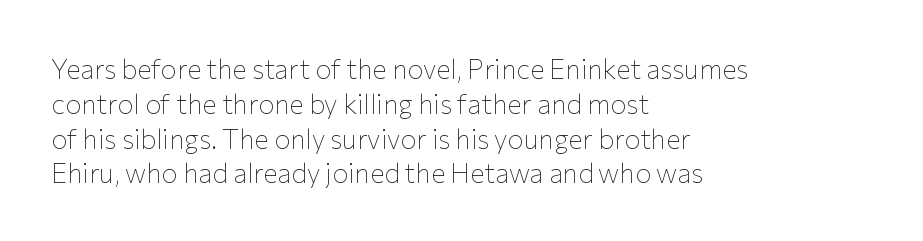
The image shows 27 px text type, upright; set left-aligned, normal line spacing (1.29x), normal letter spacing, not underlined.
